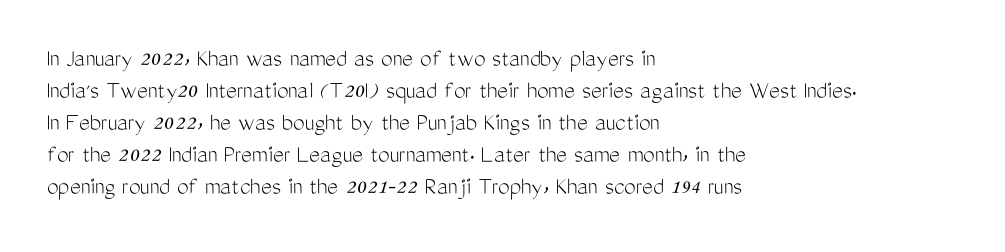
The passage shown is not underscored anywhere. Words appear dense and cohesive because spacing is normal. Alignment: flush left. Unlike italic type, these characters show no tilt at all.
